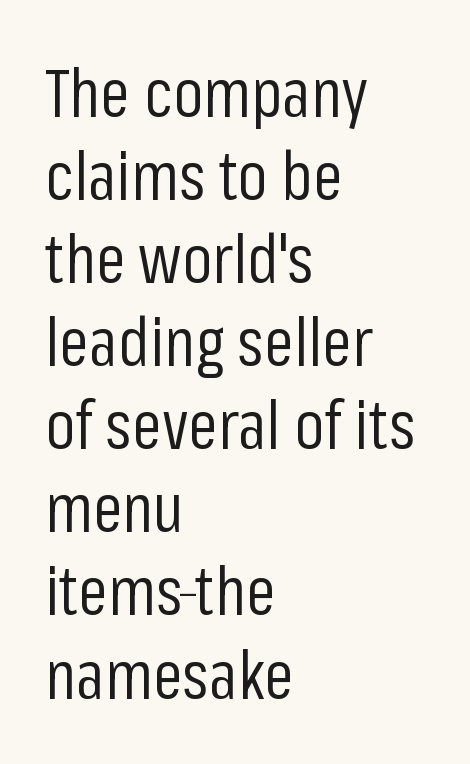
A student would call this left alignment; a typographer would say flush left, rag right. The glyphs are unaccompanied by any horizontal stroke below them. The face used here is rendered with its standard letterfit. Quick note: not italic, upright.
